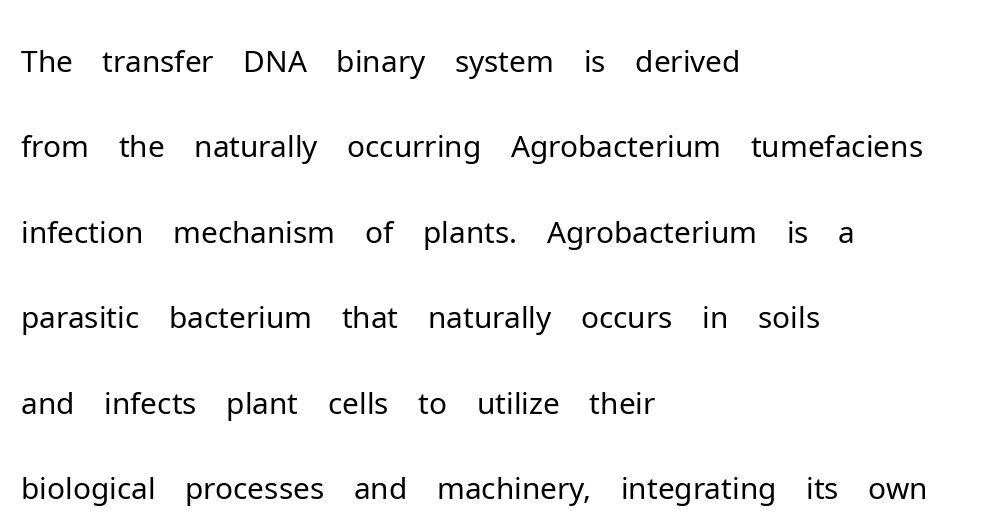
The image shows 61 px light sans-serif type, upright; set left-aligned, normal line spacing (1.4x), normal letter spacing, not underlined; low stroke contrast and a medium x-height.
